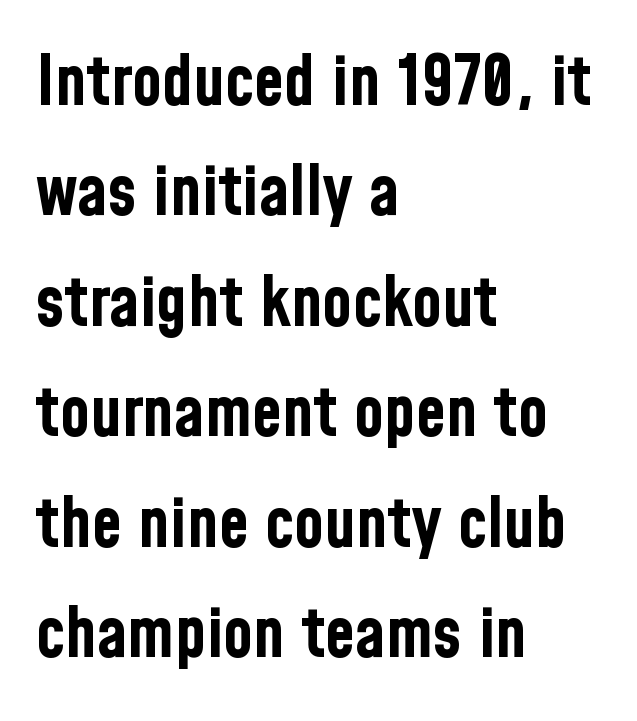
You can tell it's not italic because the verticals are truly vertical. Heavy-handed strokes throughout: this text is bold. Observe the ordinary spacing: letters are neighbours, not strangers. Has an underline been added? It has not. A student would call this left alignment; a typographer would say flush left, rag right.
